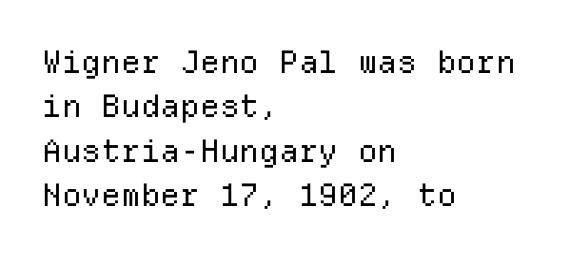
Think of a typewriter: that constant character pitch is what you see here. Casual observation: everything's shoved over to the left. Upright lettering throughout. You can tell from the bare stems that sans-serif type was used. Letter spacing: default. The letterforms sit at book weight or below.
